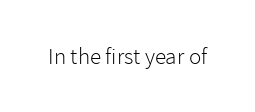
The type is set solid horizontally, with unmodified tracking. Words float on clear page, feet unadorned. A quiet, ordinary-to-light weight characterises the typeface. The type sits square on the baseline with zero lean.
